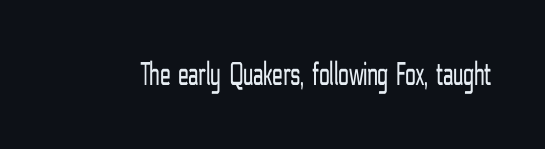
Tall strokes in this sample are plumb rather than angled. Observe the ordinary spacing: letters are neighbours, not strangers. The area under the type is left untouched. Nothing heavy about these letters — not bold at all.
